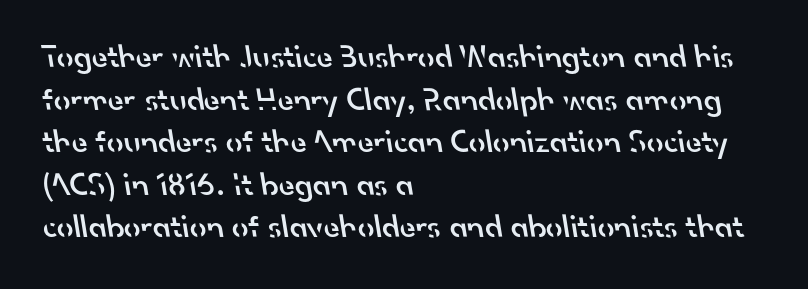
Each letter keeps its own natural width here, so spacing adapts to shape. Inter-character spacing is left at the font's built-in metrics. These lines are set flush left with a ragged right edge. Bold? Not quite — semibold, heavier than regular but stopping short.
